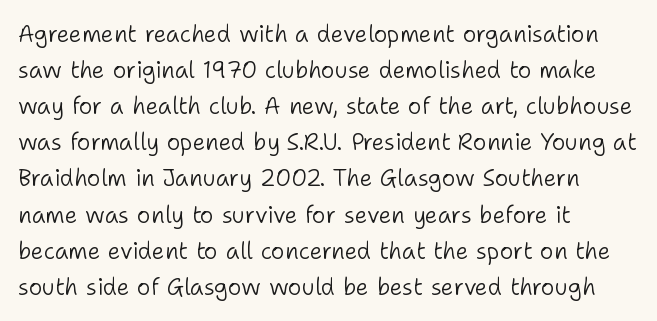
{"italic": "no", "bold": "no", "underline": "no", "align": "left", "line_spacing": "normal", "line_spacing_ratio": 1.57, "letter_spacing": "normal", "letter_spacing_em": 0.0, "glyph_px": 23}
